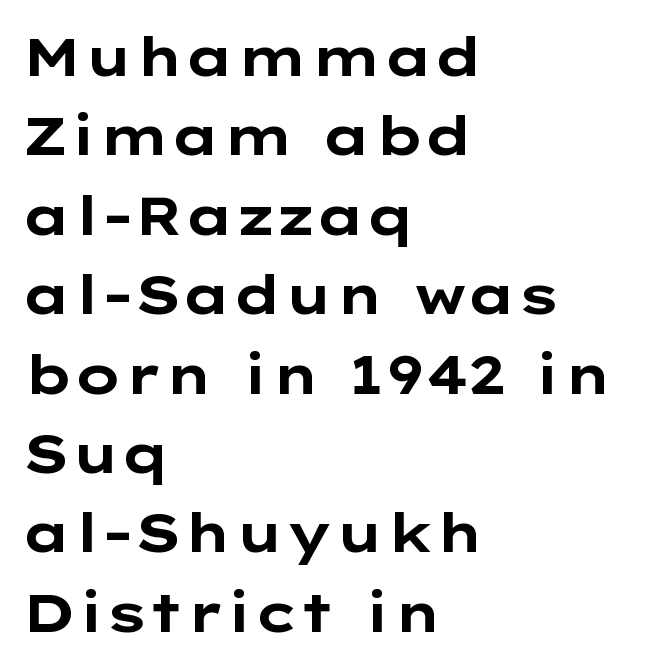
Does the leading feel generous? No, just average. A typesetter would call this proportional, since set widths differ per character. The font is running at its bold setting. Nobody drew a line under any word here. This is sans-serif lettering, the kind often seen on screens and signage. Every character sits straight up, as roman type does.
